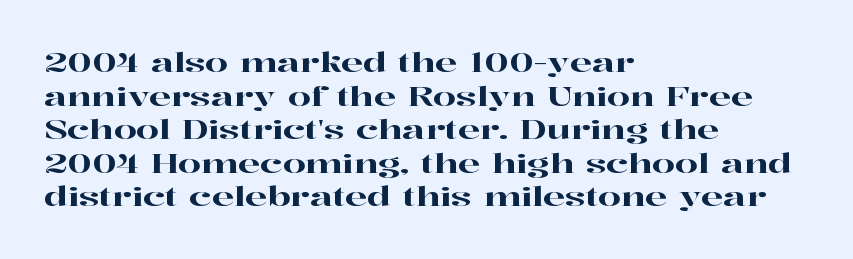
The image shows 26 px text type, upright; set left-aligned, normal line spacing (1.29x), normal letter spacing, not underlined.
